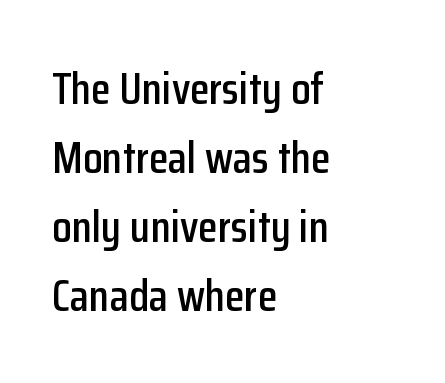
Vertically, the passage feels balanced, rows spaced as you'd expect. All the whitespace from short lines collects on the right. Looks like regular typesetting: each glyph gets only the width it needs. The type family on display is of the sans-serif kind. Nope, not italic — everything's standing straight.
